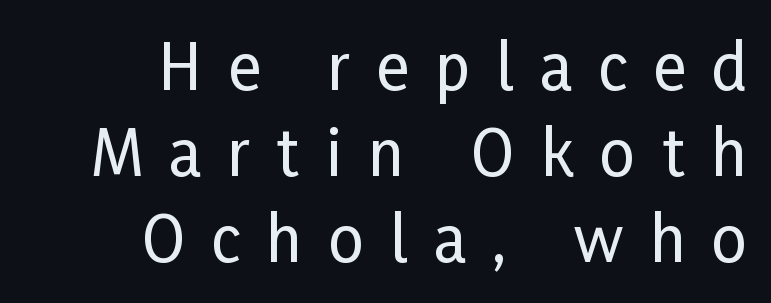
Q: Is the text italic (slanted)? A: No, it is upright.
Q: Is the typeface a serif or a sans-serif typeface? A: Sans-serif.
Q: Is the text underlined? A: No.
Q: How is the paragraph aligned? A: Right-aligned.
Q: Is the spacing between letters normal or unusually wide? A: Unusually wide.
Q: Is the spacing between lines tight, normal or loose? A: Normal.
Q: Width (condensed, normal, or wide)? A: Condensed.
Q: Stroke contrast? A: Low.
Q: x-height? A: Medium.
Q: Monospaced? A: No.
